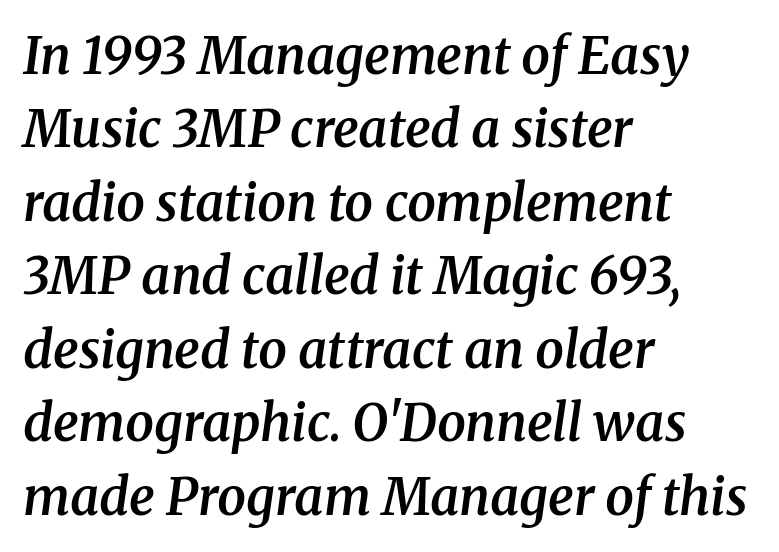
In terms of posture, this sample is oblique. Anything drawn beneath the words? Only blank space. Rows of type keep a routine distance in the vertical direction. This is serif lettering, the kind often seen in printed books. Here the designer chose a conventional face with non-uniform glyph widths. These words are printed semibold, heavier than regular yet not bold.
